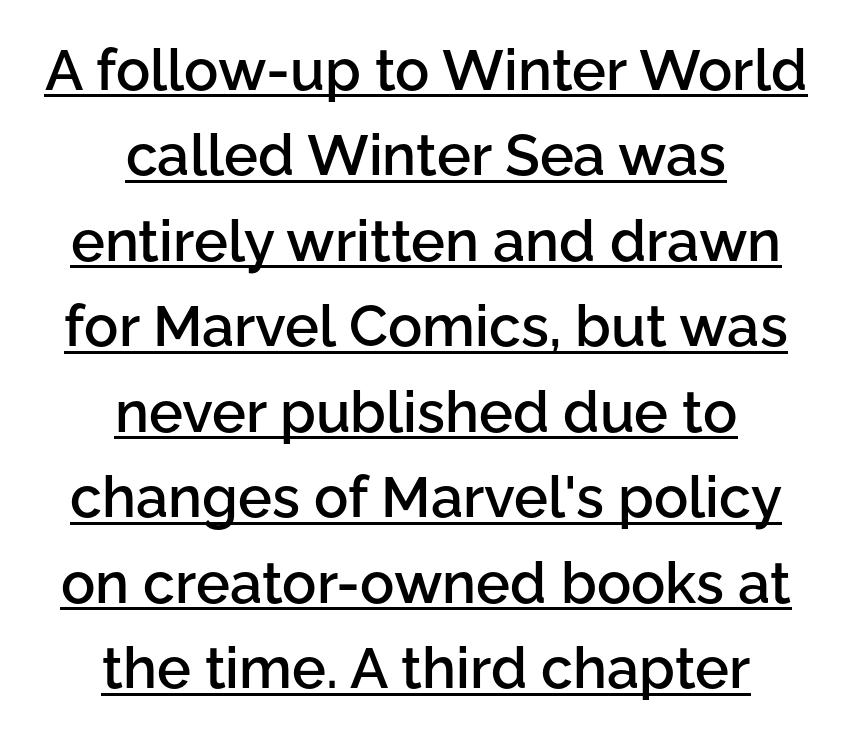
A typographer would call this underscored text. The type sits square on the baseline with zero lean. One-word summary of the alignment: center. The passage shown has conventional tracking throughout. The rows are spaced the way most documents space them. The rendering uses natural spacing where letterforms have individual widths.
